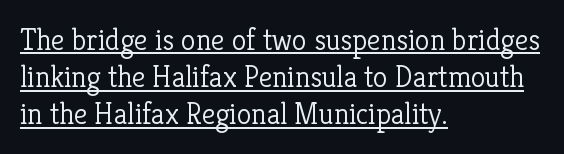
The face used here is rendered with its standard letterfit. Tall strokes in this sample are plumb rather than angled. Caption: multi-line text, flush left, ragged right. What decoration does the sample have? An underline. The rendering shows small feet on the letterforms — a serif design. The weight tops out at a normal text grade.
